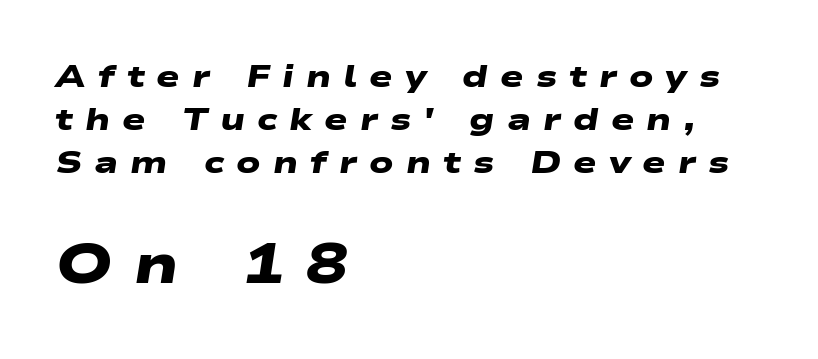
The image shows 55 px heavy, wide sans-serif type; set left-aligned, normal line spacing (1.38x), unusually wide letter spacing (+0.39 em), not underlined; the second (bottom) block is 1.77x larger; low stroke contrast and a medium x-height.
